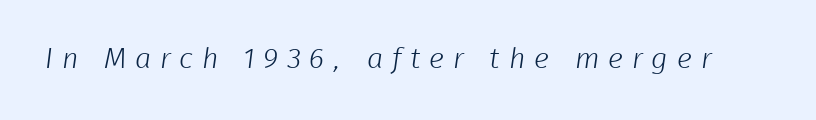
Q: Is the text bold? A: No.
Q: Is the typeface a serif or a sans-serif typeface? A: Sans-serif.
Q: Is the text underlined? A: No.
Q: Is the spacing between letters normal or unusually wide? A: Unusually wide.
Q: Width (condensed, normal, or wide)? A: Normal.
Q: Stroke contrast? A: Low.
Q: x-height? A: Medium.
Q: Monospaced? A: No.
